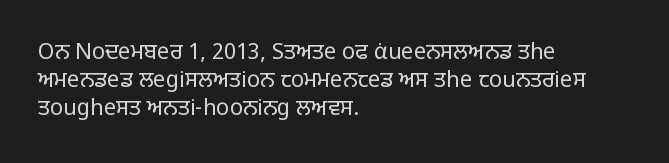
The image shows 22 px text type, upright; set left-aligned, normal line spacing (1.28x), normal letter spacing, not underlined.
